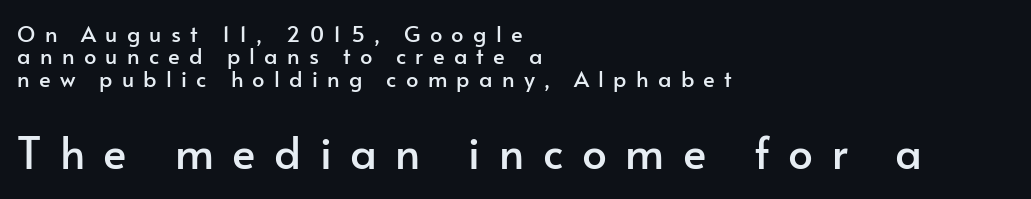
{"serif": "no", "italic": "no", "width": "normal", "stroke_contrast": "low", "x_height": "small", "monospaced": "no", "underline": "no", "align": "left", "line_spacing": "tight", "line_spacing_ratio": 1.02, "letter_spacing": "wide", "letter_spacing_em": 0.42, "larger_block": "second", "size_ratio": 2.0, "glyph_px": 44}
